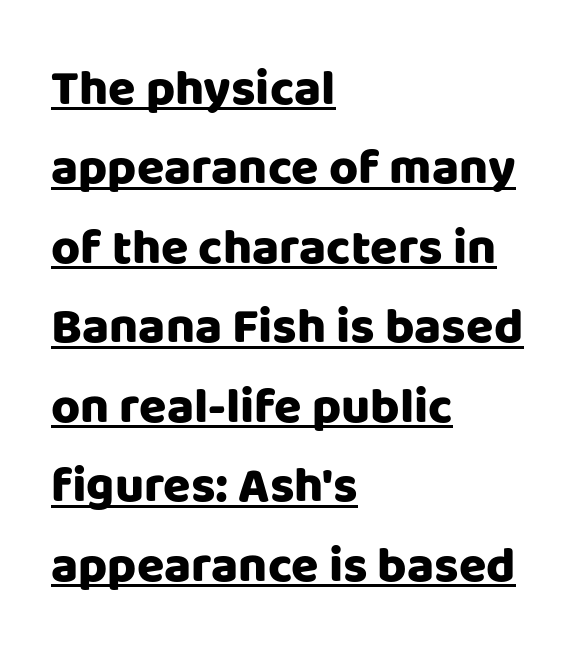
Q: Is the text bold? A: Yes.
Q: Is the text italic (slanted)? A: No, it is upright.
Q: Is the typeface a serif or a sans-serif typeface? A: Sans-serif.
Q: Is the text underlined? A: Yes.
Q: How is the paragraph aligned? A: Left-aligned.
Q: Is the spacing between letters normal or unusually wide? A: Normal.
Q: Is the spacing between lines tight, normal or loose? A: Normal.
Q: Width (condensed, normal, or wide)? A: Normal.
Q: Stroke contrast? A: Low.
Q: x-height? A: Large.
Q: Monospaced? A: No.
